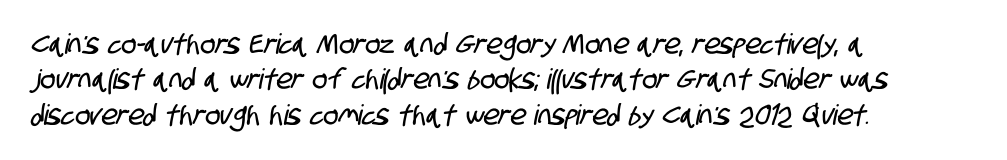
The image shows 28 px condensed sans-serif type; set left-aligned, normal line spacing (1.26x), normal letter spacing, not underlined; low stroke contrast and a large x-height.
